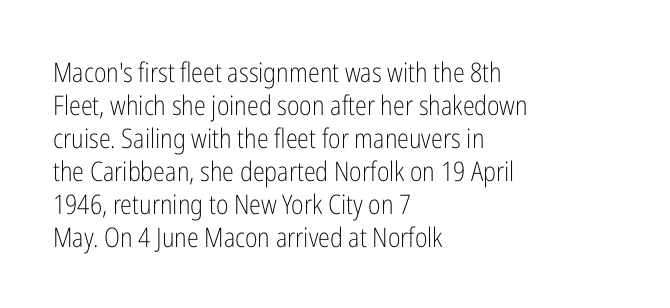
{"italic": "no", "bold": "no", "underline": "no", "align": "left", "line_spacing_ratio": 1.22, "letter_spacing": "normal", "letter_spacing_em": 0.0, "glyph_px": 27}
